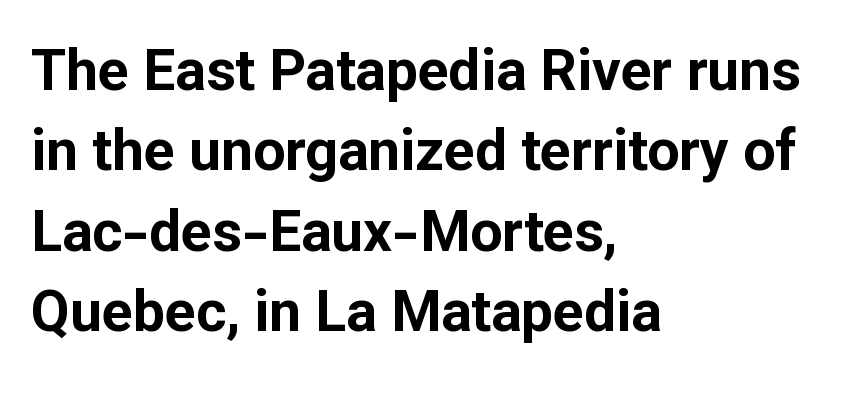
Q: Is the text bold? A: Yes.
Q: Is the text italic (slanted)? A: No, it is upright.
Q: Is the typeface a serif or a sans-serif typeface? A: Sans-serif.
Q: Is the text underlined? A: No.
Q: How is the paragraph aligned? A: Left-aligned.
Q: Is the spacing between letters normal or unusually wide? A: Normal.
Q: Is the spacing between lines tight, normal or loose? A: Normal.
Q: Width (condensed, normal, or wide)? A: Normal.
Q: Stroke contrast? A: Low.
Q: x-height? A: Medium.
Q: Monospaced? A: No.
